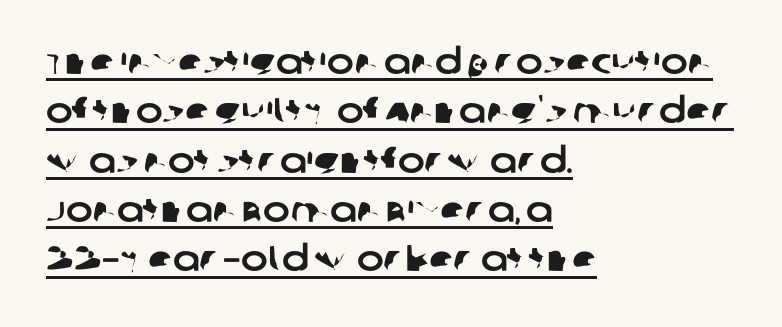
The image shows 36 px sans-serif type; set left-aligned, normal line spacing (1.37x), normal letter spacing, underlined; low stroke contrast and a large x-height.
